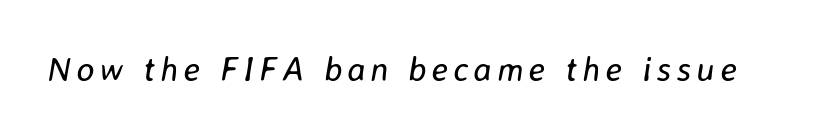
Q: Is the text bold? A: No.
Q: Is the text italic (slanted)? A: Yes, it leans right by about 8 degrees.
Q: Is the text underlined? A: No.
Q: Width (condensed, normal, or wide)? A: Normal.
Q: Stroke contrast? A: Low.
Q: x-height? A: Medium.
Q: Monospaced? A: No.
